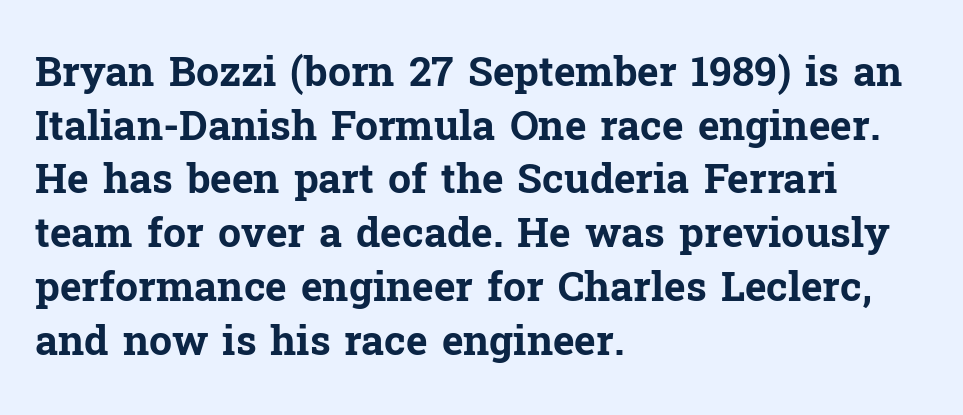
You could not count columns in this text — the font is proportionally spaced. On the weight axis this lands at bold, roughly 700. To sum up the face: it has serifs. Standard letterfit; no display-style spreading of the glyphs. Type without underlining.
